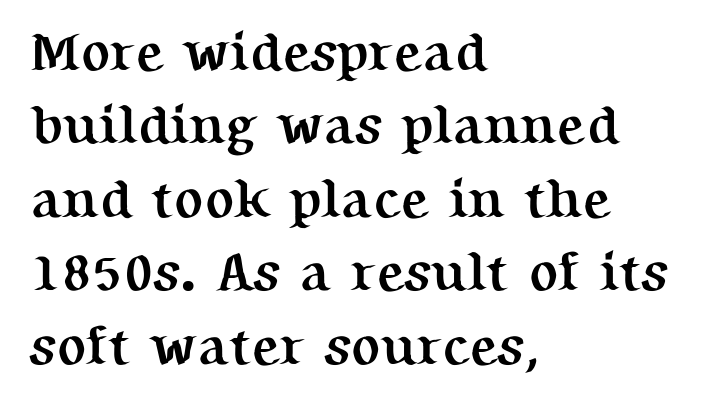
{"serif": "yes", "italic": "no", "bold": "yes", "weight": "semibold", "width": "normal", "stroke_contrast": "medium", "x_height": "medium", "monospaced": "no", "underline": "no", "align": "left", "line_spacing": "normal", "line_spacing_ratio": 1.36, "letter_spacing": "normal", "letter_spacing_em": 0.0, "glyph_px": 54}
